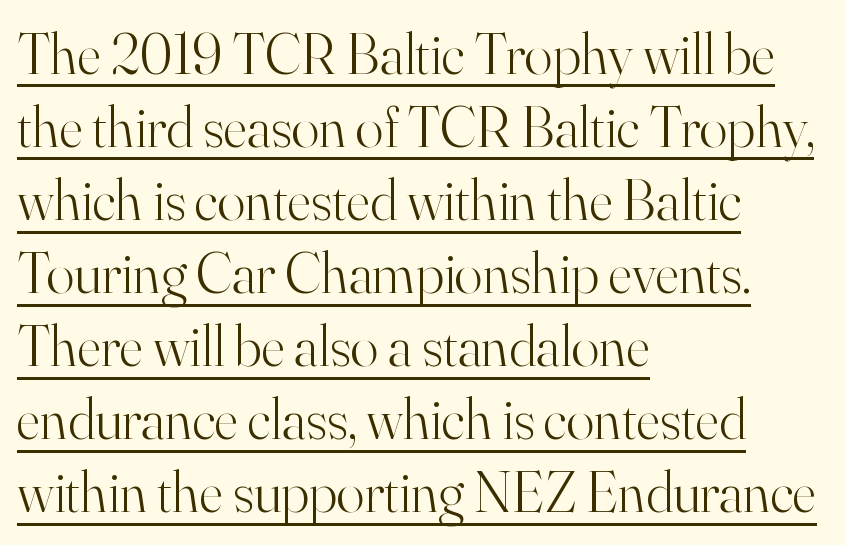
The image shows 58 px light serif type, upright; set left-aligned, normal line spacing (1.26x), normal letter spacing, underlined; high stroke contrast and a small x-height.
